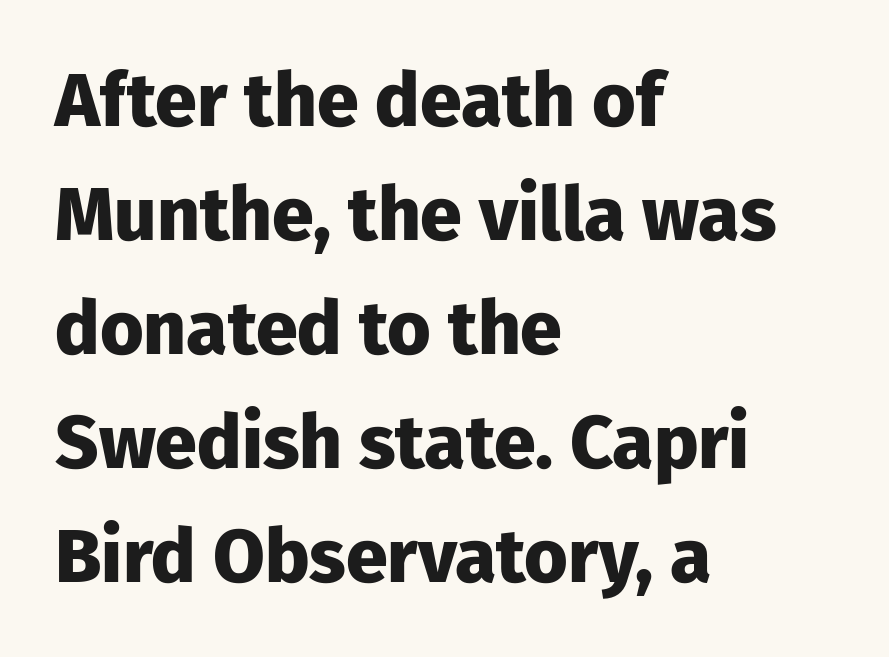
{"serif": "no", "italic": "no", "bold": "yes", "weight": "heavy", "width": "normal", "stroke_contrast": "low", "x_height": "medium", "monospaced": "no", "underline": "no", "align": "left", "line_spacing": "normal", "line_spacing_ratio": 1.52, "letter_spacing": "normal", "letter_spacing_em": 0.0, "glyph_px": 75}
